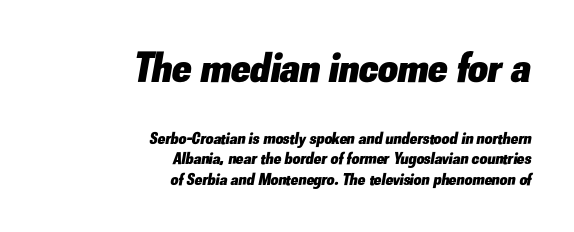
Q: Is the text bold? A: Yes.
Q: Is the text italic (slanted)? A: Yes, it leans right by about 10 degrees.
Q: Is the text underlined? A: No.
Q: How is the paragraph aligned? A: Right-aligned.
Q: Is the spacing between letters normal or unusually wide? A: Normal.
Q: Which block of text is set in a larger size, the first (top) or the second (bottom)? A: The first (top) one.
Q: Width (condensed, normal, or wide)? A: Normal.
Q: Stroke contrast? A: Low.
Q: x-height? A: Small.
Q: Monospaced? A: No.
